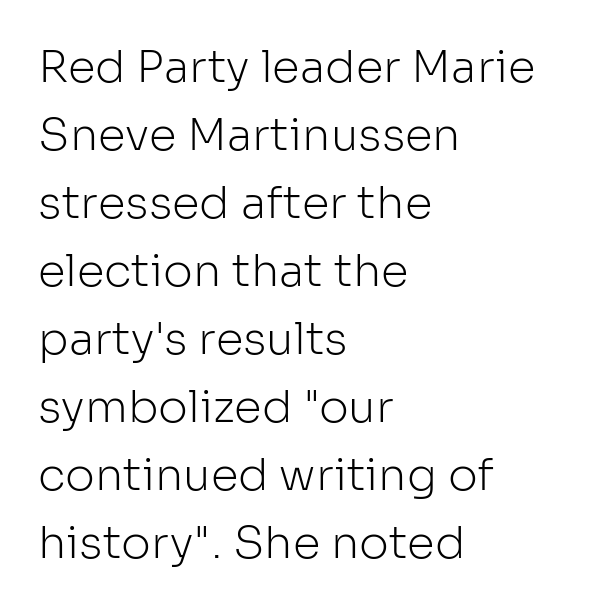
The text was rendered using a sans face with plain stroke endings. Each word holds together tightly as a unit, with standard inter-letter gaps. Each row of text sits above clean, open space. Compared with a typical body face, this is equally light or lighter still. The rows are spaced the way most documents space them.
